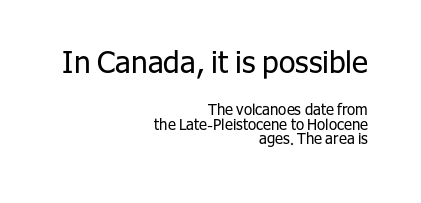
Q: Is the text bold? A: No.
Q: Is the text italic (slanted)? A: No, it is upright.
Q: Is the typeface a serif or a sans-serif typeface? A: Sans-serif.
Q: Is the text underlined? A: No.
Q: How is the paragraph aligned? A: Right-aligned.
Q: Is the spacing between letters normal or unusually wide? A: Normal.
Q: Is the spacing between lines tight, normal or loose? A: Tight.
Q: Which block of text is set in a larger size, the first (top) or the second (bottom)? A: The first (top) one.
Q: Width (condensed, normal, or wide)? A: Normal.
Q: Stroke contrast? A: Low.
Q: x-height? A: Medium.
Q: Monospaced? A: No.
